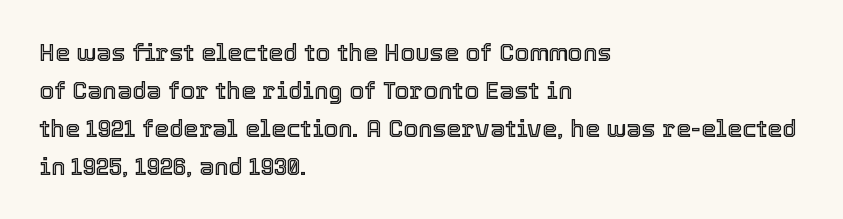
The specimen omits any rule beneath the text block's lines. Alignment: flush left. Italic? Not at all — the glyphs are vertical. The lines sit at an ordinary, default distance from one another. You could call the tracking neutral — neither tight nor loose.
